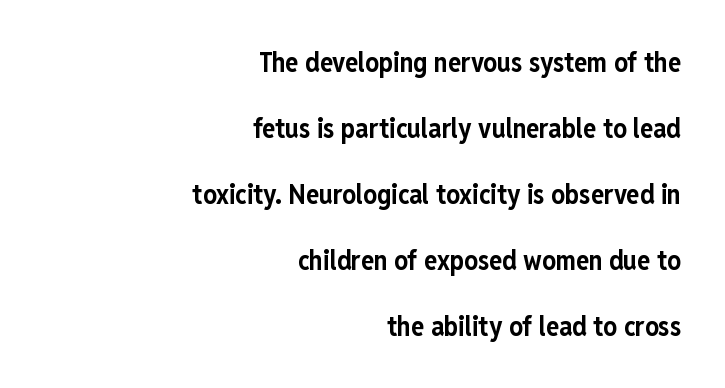
{"italic": "no", "bold": "yes", "underline": "no", "align": "right", "line_spacing": "loose", "line_spacing_ratio": 2.44, "letter_spacing": "normal", "letter_spacing_em": 0.0, "glyph_px": 27}
